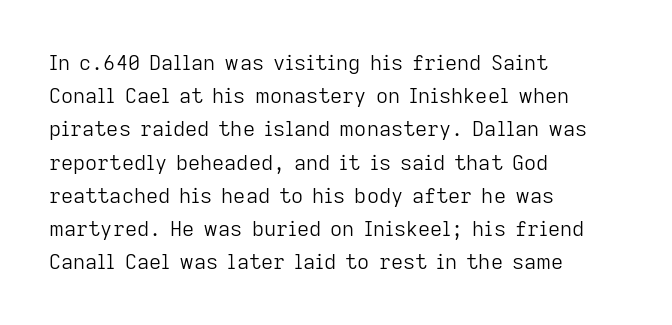
Q: Is the text bold? A: No.
Q: Is the text italic (slanted)? A: No, it is upright.
Q: Is the text underlined? A: No.
Q: How is the paragraph aligned? A: Left-aligned.
Q: Is the spacing between letters normal or unusually wide? A: Normal.
Q: Is the spacing between lines tight, normal or loose? A: Normal.
